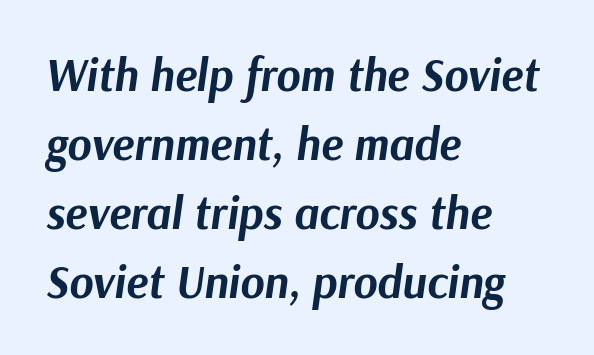
{"italic": "yes", "lean": "right", "slant_degrees": 9, "bold": "yes", "weight": "bold", "width": "normal", "stroke_contrast": "medium", "x_height": "medium", "monospaced": "no", "underline": "no", "align": "left", "line_spacing": "normal", "line_spacing_ratio": 1.5, "letter_spacing": "normal", "letter_spacing_em": 0.0, "glyph_px": 46}
